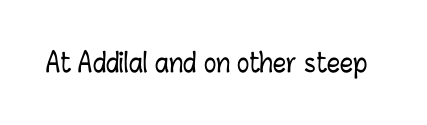
Q: Is the text italic (slanted)? A: No, it is upright.
Q: Is the text underlined? A: No.
Q: Is the spacing between letters normal or unusually wide? A: Normal.
